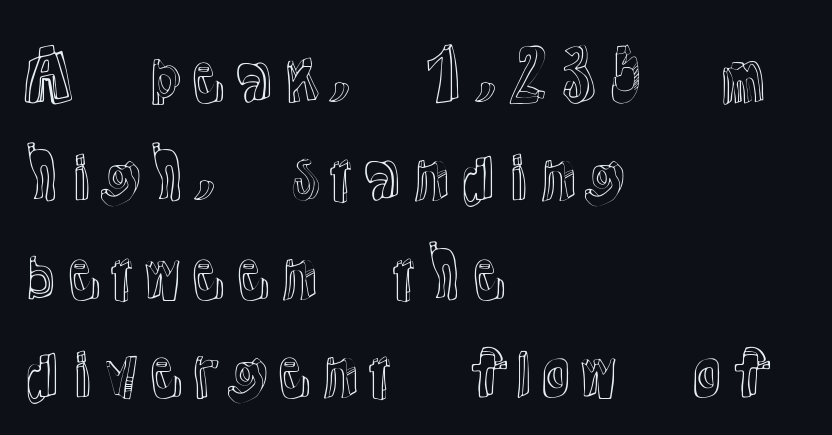
The image shows 66 px text type, upright; set left-aligned, normal line spacing (1.49x), normal letter spacing, not underlined; a medium x-height.
